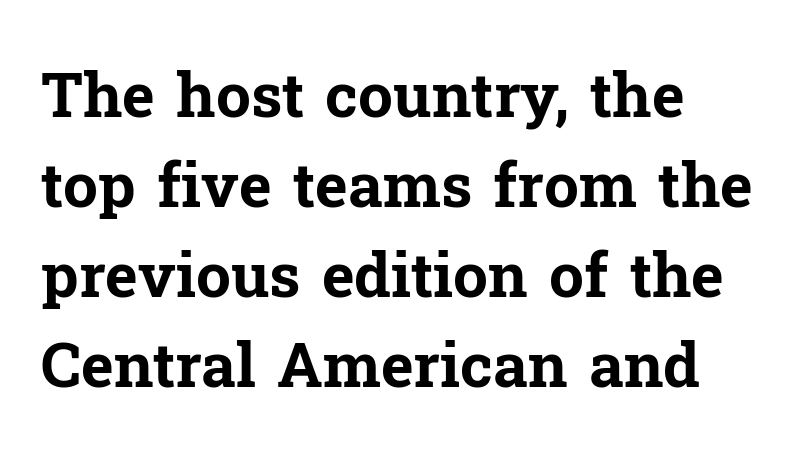
The image shows 62 px bold serif type, upright; set left-aligned, normal line spacing (1.45x), normal letter spacing, not underlined; low stroke contrast and a medium x-height.
